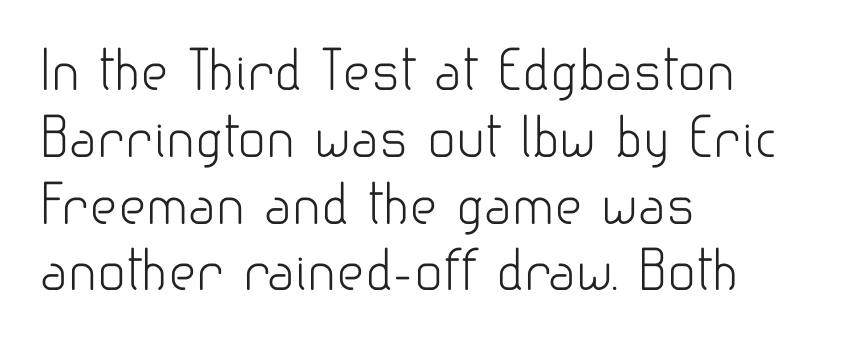
{"serif": "no", "italic": "no", "bold": "no", "weight": "light", "width": "normal", "stroke_contrast": "low", "x_height": "small", "monospaced": "no", "underline": "no", "align": "left", "line_spacing": "normal", "line_spacing_ratio": 1.26, "letter_spacing": "normal", "letter_spacing_em": 0.0, "glyph_px": 53}
